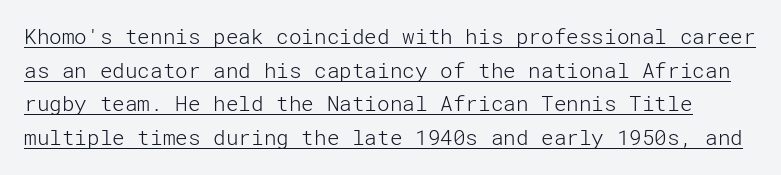
Q: Is the text bold? A: No.
Q: Is the text italic (slanted)? A: No, it is upright.
Q: Is the text underlined? A: Yes.
Q: Is the spacing between letters normal or unusually wide? A: Normal.
Q: Is the spacing between lines tight, normal or loose? A: Normal.
